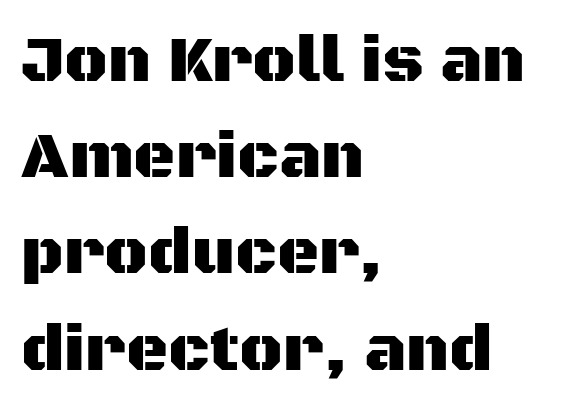
The image shows 65 px sans-serif type, upright; set left-aligned, normal line spacing (1.48x), normal letter spacing, not underlined; medium stroke contrast and a large x-height.
